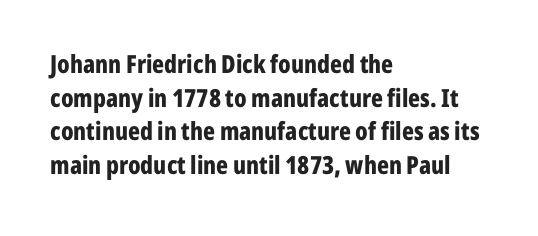
{"italic": "no", "bold": "yes", "underline": "no", "align": "left", "line_spacing": "normal", "line_spacing_ratio": 1.35, "letter_spacing": "normal", "letter_spacing_em": 0.0, "glyph_px": 25}
